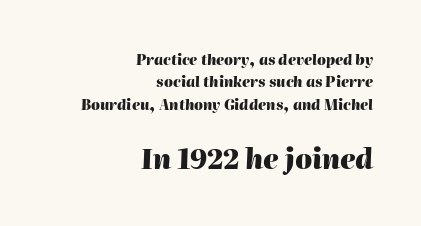
These two chunks differ in scale, with the bottom chunk taking the larger measure. This block has exactly the height ordinary leading produces. These lines stack with their right ends in a neat column. The area under the type is left untouched. Does extra space separate the letters? No, they use regular spacing.
